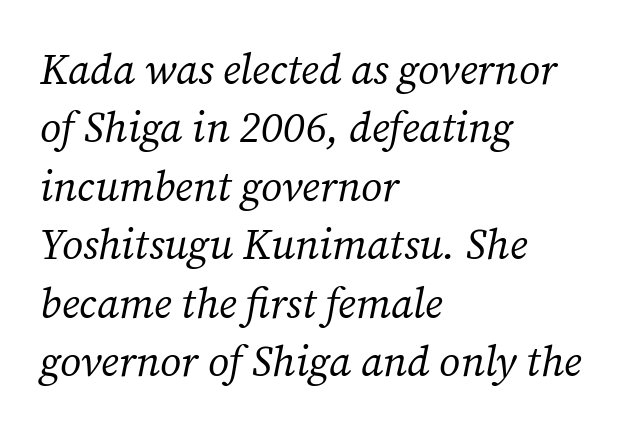
The rendering anchors every line to the left-hand side. The type family on display is of the serif kind. In terms of posture, this sample is oblique. A typesetter would call this zero additional tracking. Character widths vary here, with narrow letters taking less room than wide ones. Nothing heavy about these letters — not bold at all.
